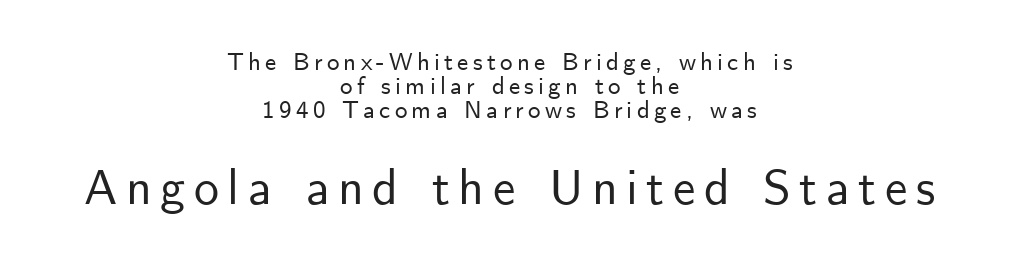
Does the copy run flush right? No — it is centered line by line. Think of a printed novel: that variable character pitch is what you see here. Upright lettering throughout. Descenders hang freely into open space. Students, observe: this is what under-led, compact text looks like.
